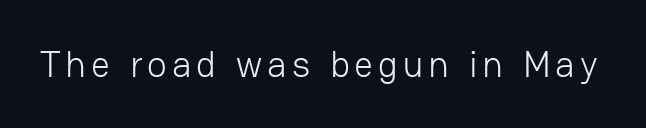
{"serif": "no", "italic": "no", "bold": "no", "weight": "light", "width": "normal", "stroke_contrast": "low", "x_height": "medium", "monospaced": "no", "underline": "no", "glyph_px": 37}
